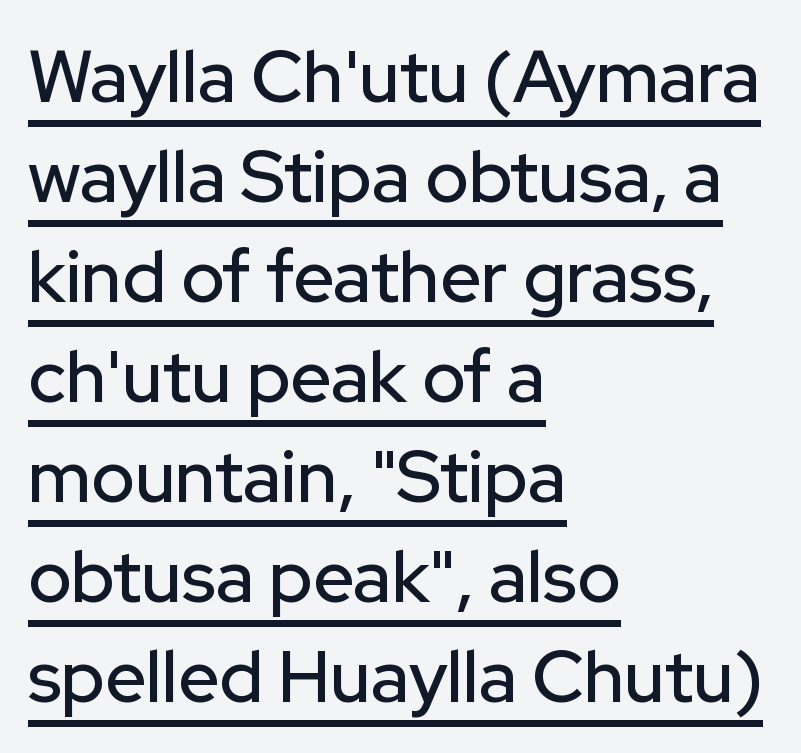
{"serif": "no", "italic": "no", "width": "normal", "stroke_contrast": "low", "x_height": "medium", "monospaced": "no", "underline": "yes", "align": "left", "line_spacing": "normal", "line_spacing_ratio": 1.39, "letter_spacing": "normal", "letter_spacing_em": 0.0, "glyph_px": 72}
